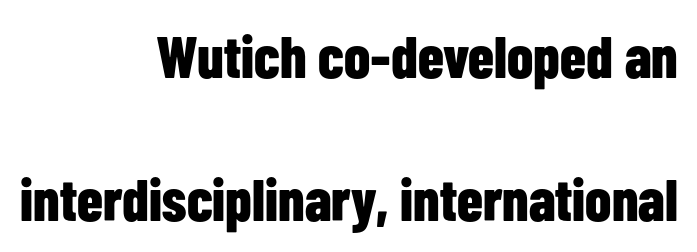
The image shows 59 px bold, condensed sans-serif type, upright; set right-aligned, loose line spacing (2.42x), normal letter spacing, not underlined; low stroke contrast and a medium x-height.
